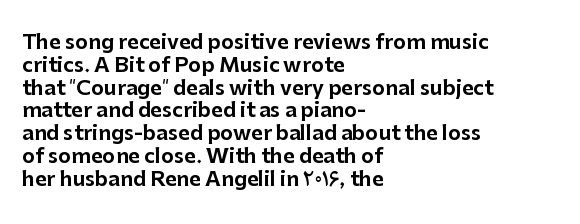
Q: Is the text italic (slanted)? A: No, it is upright.
Q: Is the text underlined? A: No.
Q: How is the paragraph aligned? A: Left-aligned.
Q: Is the spacing between letters normal or unusually wide? A: Normal.
Q: Is the spacing between lines tight, normal or loose? A: Tight.
